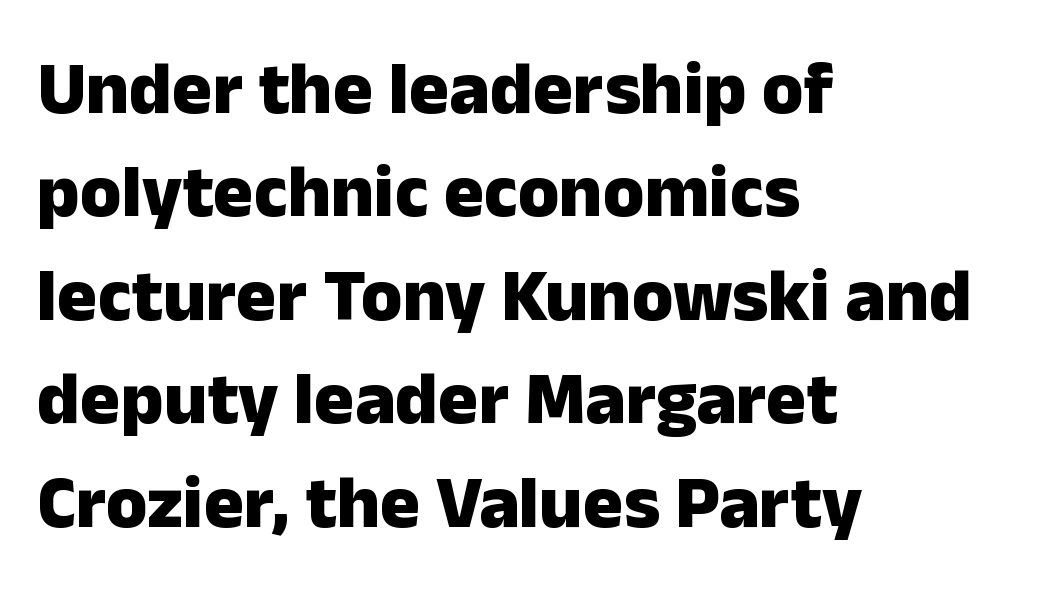
The type family on display is of the sans-serif kind. Note the varied advance widths — an 'i' is clearly narrower than an 'm'. These lines sit exactly where default settings would place them. Horizontally, the lines are justified to the leading edge only. The passage shown has conventional tracking throughout.
